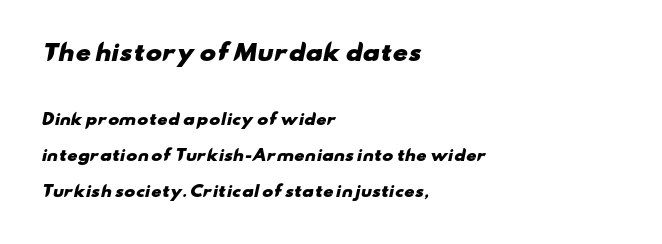
Q: Is the text bold? A: Yes.
Q: Is the text underlined? A: No.
Q: How is the paragraph aligned? A: Left-aligned.
Q: Is the spacing between letters normal or unusually wide? A: Normal.
Q: Is the spacing between lines tight, normal or loose? A: Loose.
Q: Which block of text is set in a larger size, the first (top) or the second (bottom)? A: The first (top) one.
